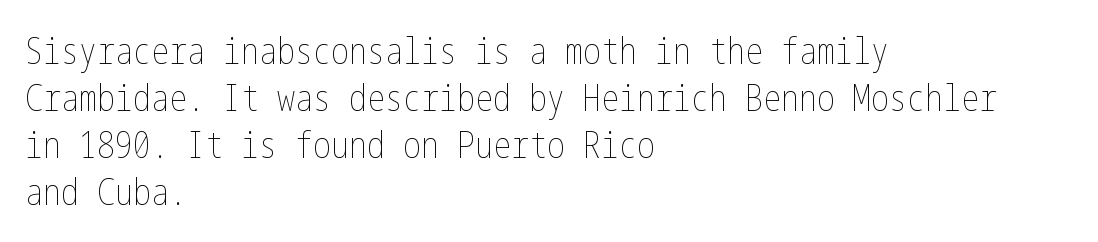
Q: Is the text bold? A: No.
Q: Is the text italic (slanted)? A: No, it is upright.
Q: Is the text underlined? A: No.
Q: How is the paragraph aligned? A: Left-aligned.
Q: Is the spacing between letters normal or unusually wide? A: Normal.
Q: Is the spacing between lines tight, normal or loose? A: Normal.
Q: Width (condensed, normal, or wide)? A: Condensed.
Q: Stroke contrast? A: Low.
Q: x-height? A: Medium.
